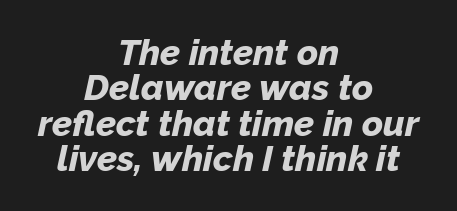
Look at the stroke-to-counter ratio: heavy, a bold. Honestly, the rows look squashed on top of each other. The text block is weighted toward neither margin, spreading evenly from the middle. Decoration check: the copy has no underline. The type is set solid horizontally, with unmodified tracking. The rendering applies a slant to the glyphs.
